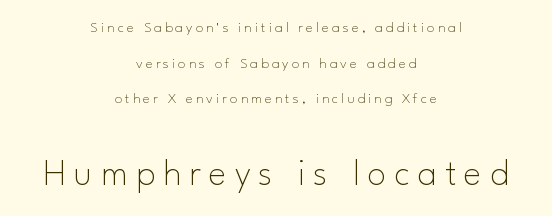
{"serif": "no", "italic": "no", "bold": "no", "weight": "thin", "width": "normal", "stroke_contrast": "low", "x_height": "small", "monospaced": "no", "underline": "no", "align": "center", "line_spacing": "loose", "line_spacing_ratio": 2.38, "letter_spacing": "wide", "letter_spacing_em": 0.21, "larger_block": "second", "size_ratio": 2.53, "glyph_px": 38}
